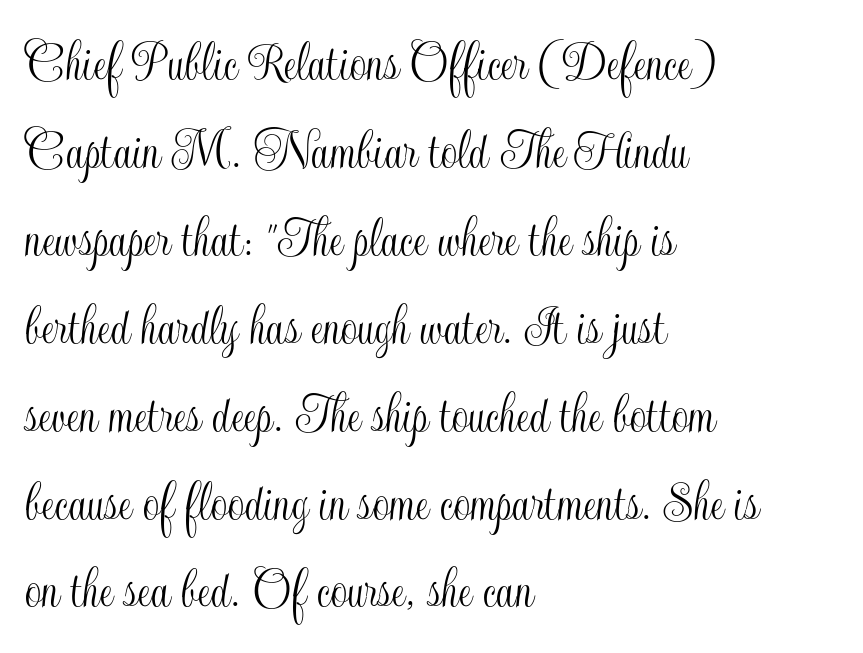
Is this a fixed-width face? No — the glyphs have proportional, varying widths. Glance below the letters and you will spot only blank space. The passage shown has conventional tracking throughout.
